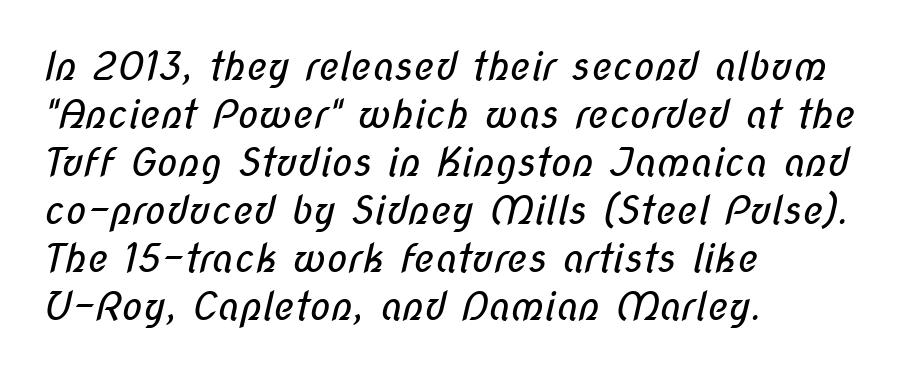
Standard letterfit; no display-style spreading of the glyphs. A typesetter would call this proportional, since set widths differ per character. Look at the bottom of the vertical strokes: they stop flat, with no serifs. Check under the words: just untouched page. The cut favours lightness, reaching ordinary text weight at its darkest.
